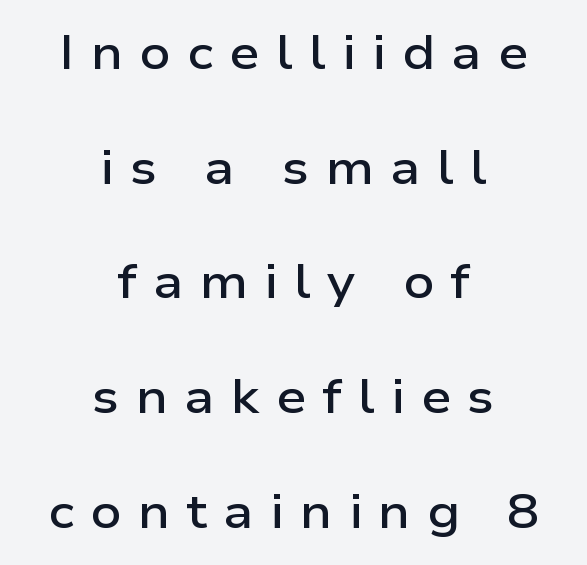
{"serif": "no", "italic": "no", "bold": "semi", "weight": "semibold", "width": "wide", "stroke_contrast": "low", "x_height": "medium", "monospaced": "no", "underline": "no", "align": "center", "line_spacing": "loose", "line_spacing_ratio": 2.39, "letter_spacing": "wide", "letter_spacing_em": 0.34, "glyph_px": 48}
